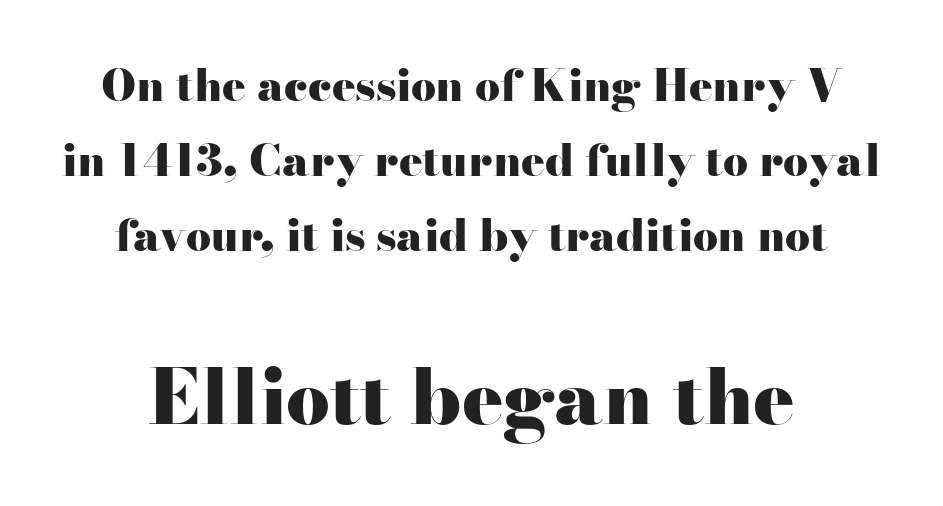
The image shows 77 px heavy, wide serif type, upright; set centered, normal line spacing (1.7x), normal letter spacing, not underlined; the second (bottom) block is 1.75x larger; high stroke contrast and a small x-height.
